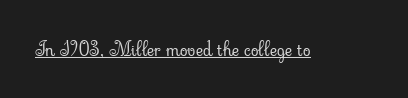
Q: Is the text bold? A: No.
Q: Is the text italic (slanted)? A: No, it is upright.
Q: Is the text underlined? A: Yes.
Q: Is the spacing between letters normal or unusually wide? A: Normal.
